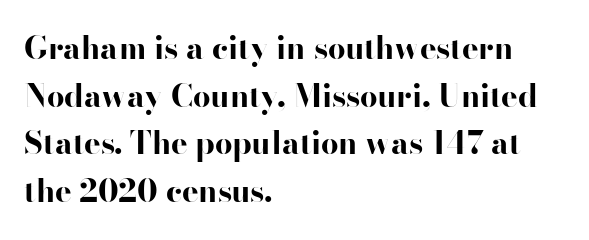
Q: Is the text bold? A: Yes.
Q: Is the text italic (slanted)? A: No, it is upright.
Q: Is the typeface a serif or a sans-serif typeface? A: Sans-serif.
Q: Is the text underlined? A: No.
Q: How is the paragraph aligned? A: Left-aligned.
Q: Is the spacing between letters normal or unusually wide? A: Normal.
Q: Is the spacing between lines tight, normal or loose? A: Normal.
Q: Width (condensed, normal, or wide)? A: Wide.
Q: Stroke contrast? A: High.
Q: x-height? A: Small.
Q: Monospaced? A: No.
